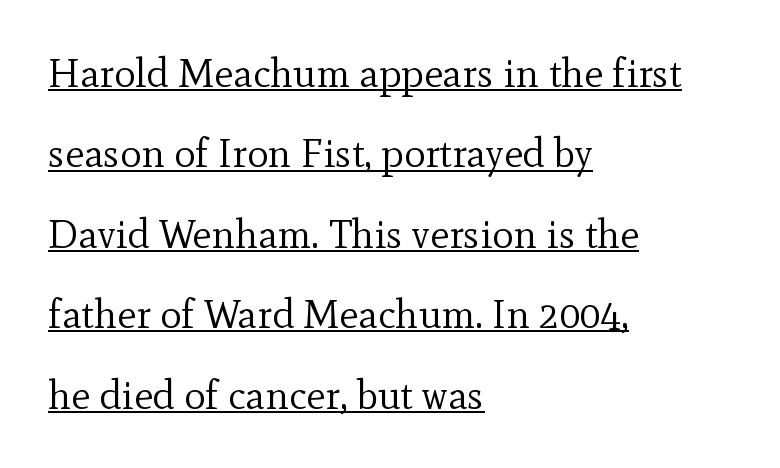
Weight: not bold — regular or lighter. Serif or sans? Serif — the stroke terminals have little feet. Think of a printed novel: that variable character pitch is what you see here. Students, observe the line beneath the letters — that is underlining.
